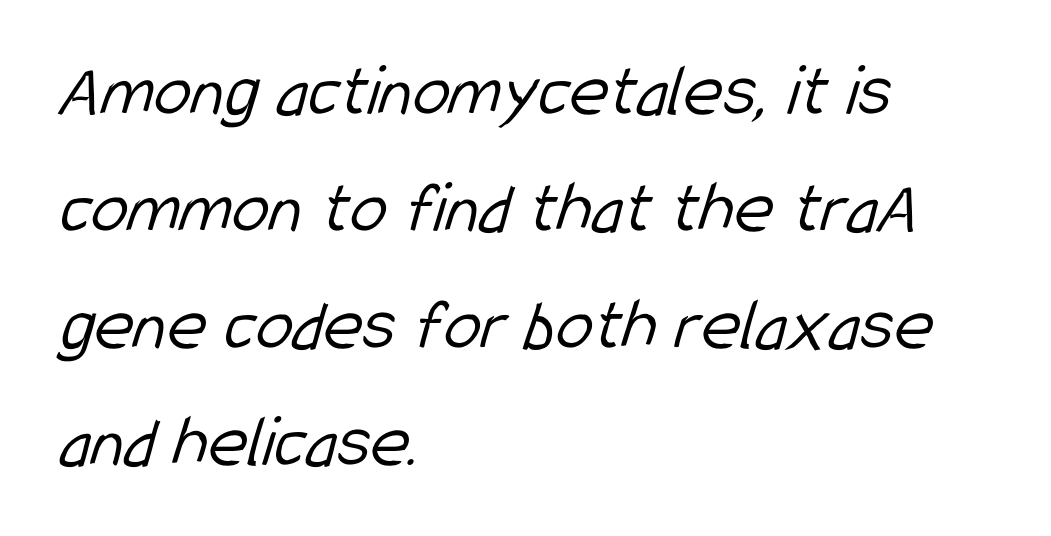
The image shows 75 px light, condensed sans-serif type; set left-aligned, normal line spacing (1.56x), normal letter spacing, not underlined; low stroke contrast and a medium x-height.
